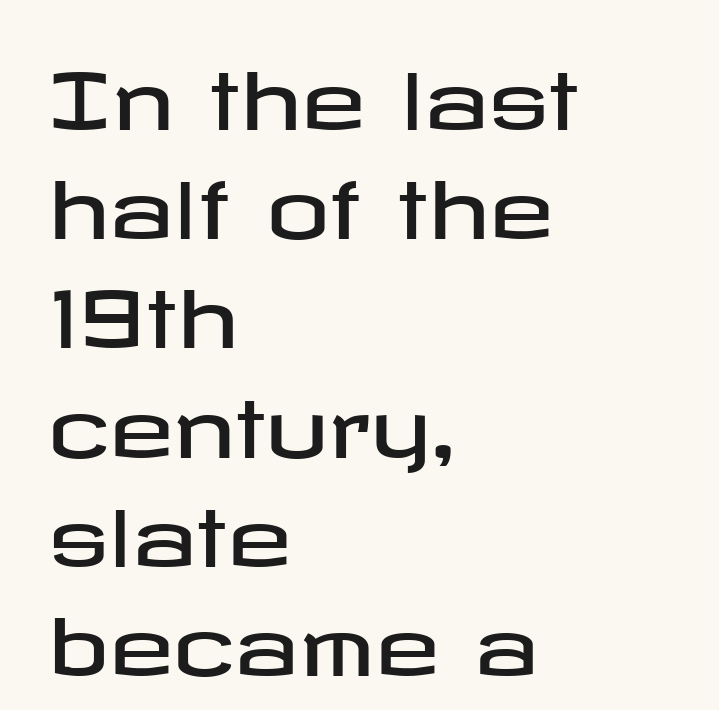
Q: Is the text italic (slanted)? A: No, it is upright.
Q: Is the typeface a serif or a sans-serif typeface? A: Sans-serif.
Q: Is the text underlined? A: No.
Q: How is the paragraph aligned? A: Left-aligned.
Q: Is the spacing between letters normal or unusually wide? A: Normal.
Q: Is the spacing between lines tight, normal or loose? A: Normal.
Q: Width (condensed, normal, or wide)? A: Wide.
Q: Stroke contrast? A: Low.
Q: x-height? A: Medium.
